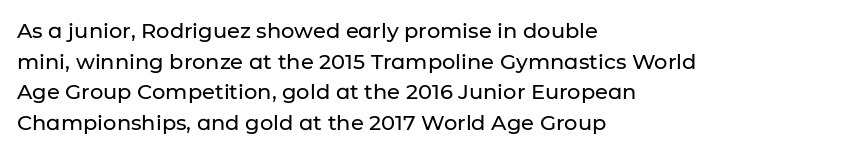
Style check: upright. Quick note: interline space is typical. This sample uses plain, unmodified letter spacing. In CSS terms this would be text-align: left.
